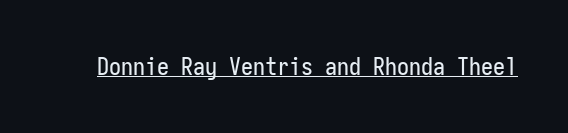
Default kerning and tracking; the words read as compact shapes. Notice how the stems are strictly vertical — no italics here. The glyphs are accompanied by a horizontal stroke just below them.
